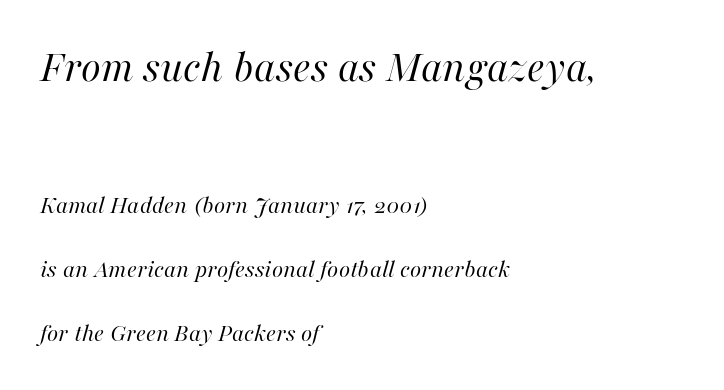
{"italic": "yes", "lean": "right", "slant_degrees": 16, "bold": "no", "weight": "regular", "width": "normal", "stroke_contrast": "high", "x_height": "medium", "monospaced": "no", "underline": "no", "align": "left", "line_spacing": "loose", "line_spacing_ratio": 2.45, "letter_spacing": "normal", "letter_spacing_em": 0.0, "larger_block": "first", "size_ratio": 1.77, "glyph_px": 46}
